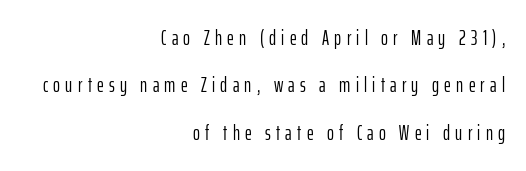
The image shows 21 px text type, upright; set right-aligned, loose line spacing (2.26x), unusually wide letter spacing (+0.25 em), not underlined.
